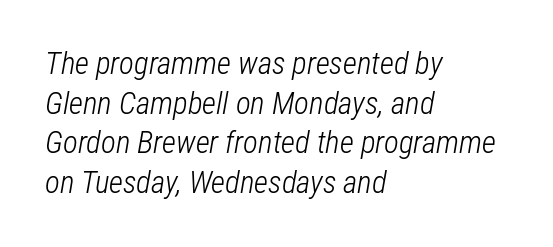
Compared with ordinary roman type, these characters are visibly tilted. The letters sit at their default tracking, neither squeezed nor spread. The line-height multiplier appears to be the usual default. No extra ink here — the face is not bold.
